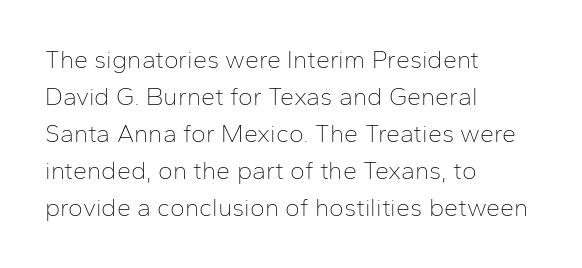
Q: Is the text bold? A: No.
Q: Is the text italic (slanted)? A: No, it is upright.
Q: Is the text underlined? A: No.
Q: How is the paragraph aligned? A: Left-aligned.
Q: Is the spacing between letters normal or unusually wide? A: Normal.
Q: Is the spacing between lines tight, normal or loose? A: Normal.
